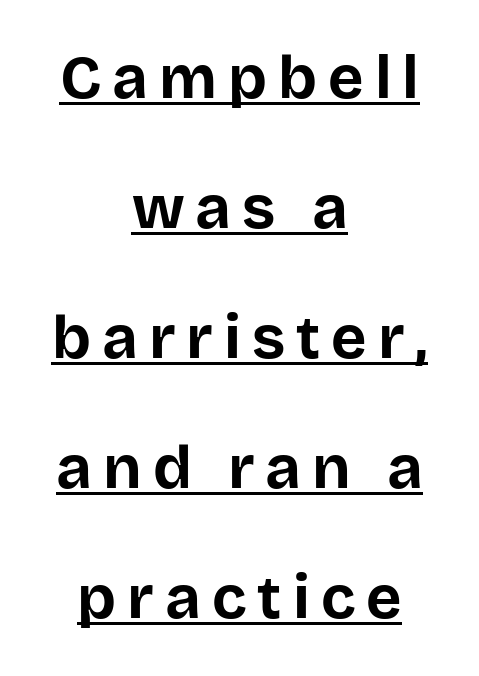
{"serif": "no", "italic": "no", "bold": "yes", "weight": "bold", "width": "normal", "stroke_contrast": "low", "x_height": "large", "monospaced": "no", "underline": "yes", "align": "center", "line_spacing": "loose", "line_spacing_ratio": 2.13, "glyph_px": 61}
